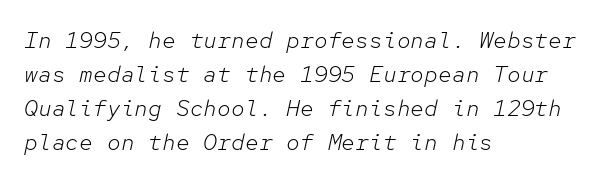
Q: Is the text bold? A: No.
Q: Is the text italic (slanted)? A: Yes, it leans right by about 12 degrees.
Q: Is the text underlined? A: No.
Q: How is the paragraph aligned? A: Left-aligned.
Q: Is the spacing between letters normal or unusually wide? A: Normal.
Q: Is the spacing between lines tight, normal or loose? A: Normal.
